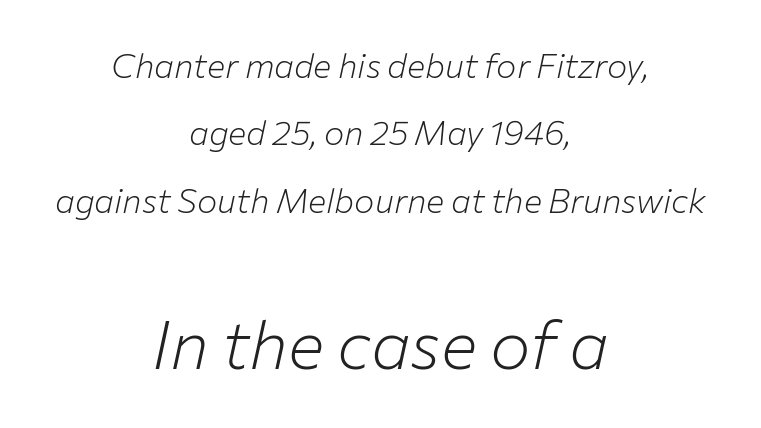
{"italic": "yes", "lean": "right", "slant_degrees": 12, "bold": "no", "weight": "light", "width": "normal", "stroke_contrast": "low", "x_height": "medium", "monospaced": "no", "underline": "no", "align": "center", "line_spacing": "loose", "line_spacing_ratio": 1.98, "letter_spacing": "normal", "letter_spacing_em": 0.0, "larger_block": "second", "size_ratio": 2.0, "glyph_px": 68}
